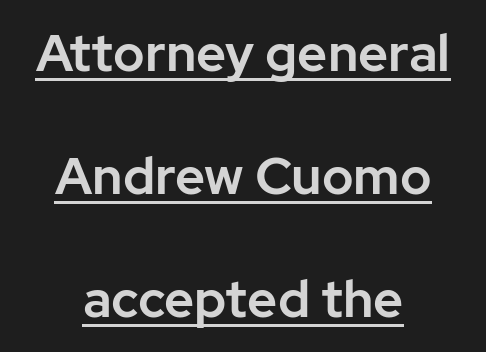
{"serif": "no", "italic": "no", "width": "normal", "stroke_contrast": "low", "x_height": "medium", "monospaced": "no", "underline": "yes", "align": "center", "line_spacing": "loose", "line_spacing_ratio": 2.37, "letter_spacing": "normal", "letter_spacing_em": 0.0, "glyph_px": 52}
